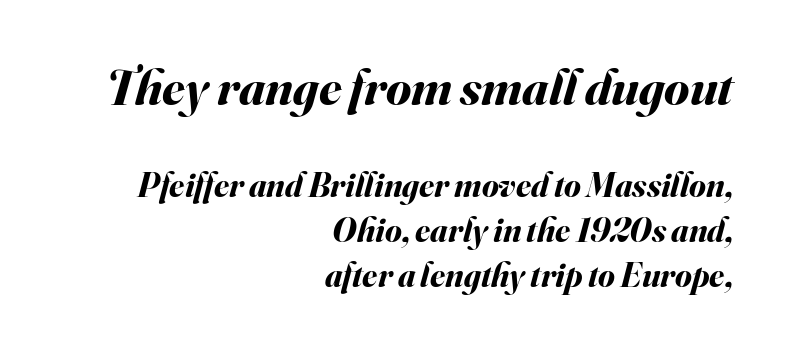
Q: Is the text bold? A: Yes.
Q: Is the text italic (slanted)? A: Yes, it leans right by about 16 degrees.
Q: Is the text underlined? A: No.
Q: How is the paragraph aligned? A: Right-aligned.
Q: Is the spacing between letters normal or unusually wide? A: Normal.
Q: Is the spacing between lines tight, normal or loose? A: Normal.
Q: Which block of text is set in a larger size, the first (top) or the second (bottom)? A: The first (top) one.
Q: Width (condensed, normal, or wide)? A: Normal.
Q: Stroke contrast? A: Medium.
Q: x-height? A: Small.
Q: Monospaced? A: No.
